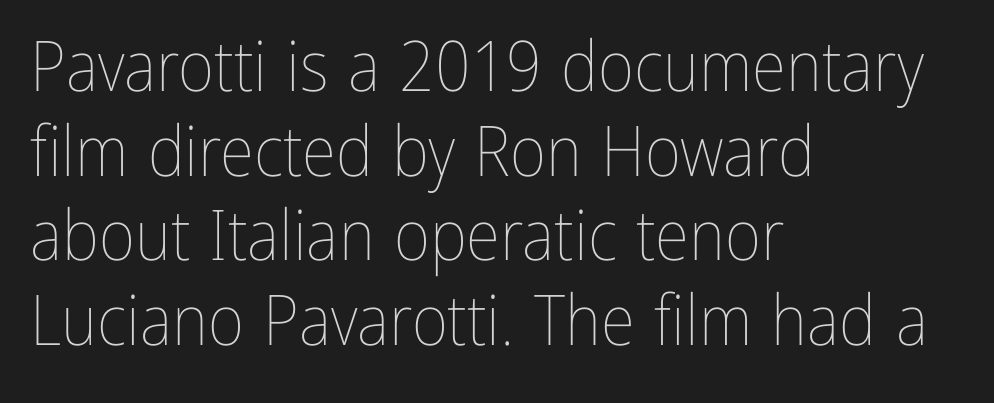
{"italic": "no", "bold": "no", "weight": "thin", "width": "condensed", "stroke_contrast": "low", "x_height": "medium", "monospaced": "no", "underline": "no", "align": "left", "line_spacing_ratio": 1.21, "letter_spacing": "normal", "letter_spacing_em": 0.0, "glyph_px": 70}
